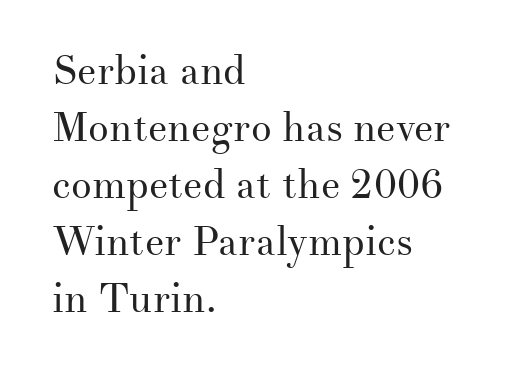
Proportional: the letters do not fall into vertical columns. Vertically, the passage feels balanced, rows spaced as you'd expect. Rendered with straight, roman letterforms. The rendering anchors every line to the left-hand side. These glyphs show unthickened strokes, regular width or finer. Letter spacing: default.
